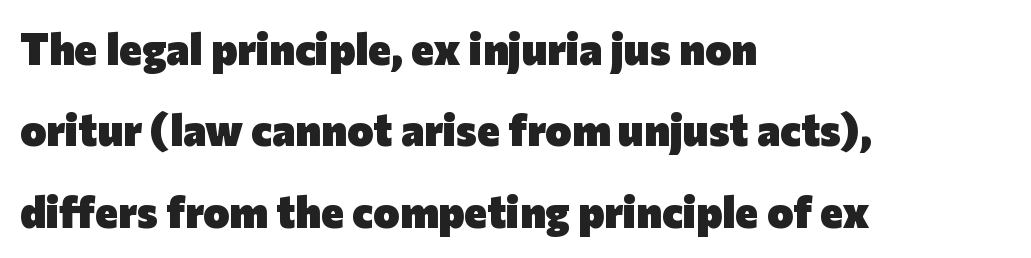
The passage shown is emphatically bold. Lines of text with bare space underneath. Italic: no, the glyphs are upright roman. The ragged edge is on the right, which tells us the setting is flush left.
